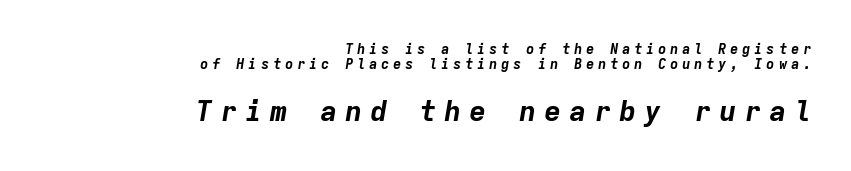
Q: Is the text bold? A: Yes.
Q: Is the text italic (slanted)? A: Yes, it leans right by about 9 degrees.
Q: Is the text underlined? A: No.
Q: How is the paragraph aligned? A: Right-aligned.
Q: Is the spacing between letters normal or unusually wide? A: Unusually wide.
Q: Is the spacing between lines tight, normal or loose? A: Tight.
Q: Which block of text is set in a larger size, the first (top) or the second (bottom)? A: The second (bottom) one.
Q: Width (condensed, normal, or wide)? A: Normal.
Q: Stroke contrast? A: Low.
Q: x-height? A: Medium.
Q: Monospaced? A: Yes.
